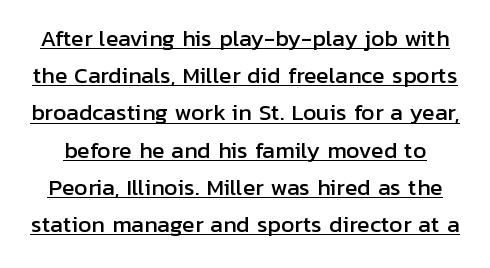
Q: Is the text italic (slanted)? A: No, it is upright.
Q: Is the text underlined? A: Yes.
Q: Is the spacing between letters normal or unusually wide? A: Normal.
